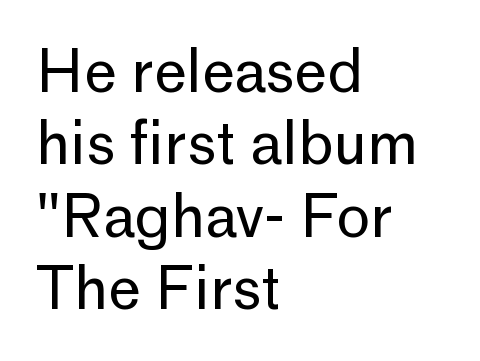
Is this a sans? Yes — the strokes have no serifs. Do the letters lean? They stand straight. Standard letterfit; no display-style spreading of the glyphs. Think of a printed novel: that variable character pitch is what you see here. The lines are quadded left.
